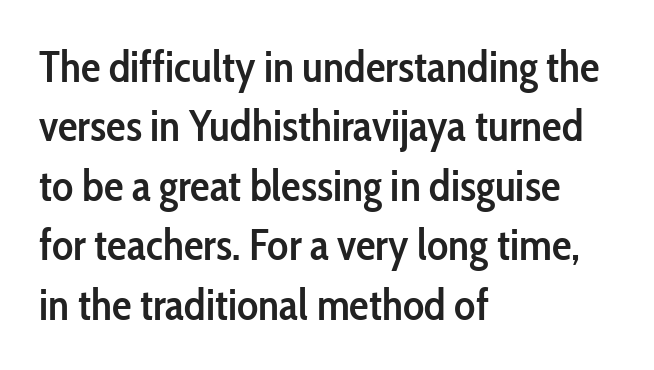
The leading is moderate, giving the passage an even texture. Is this a fixed-width face? No — the glyphs have proportional, varying widths. You can tell it's not italic because the verticals are truly vertical. The zone under the glyphs is completely vacant. Line starts are locked; line ends wander. The typesetting leans somewhat heavy: a semibold.
